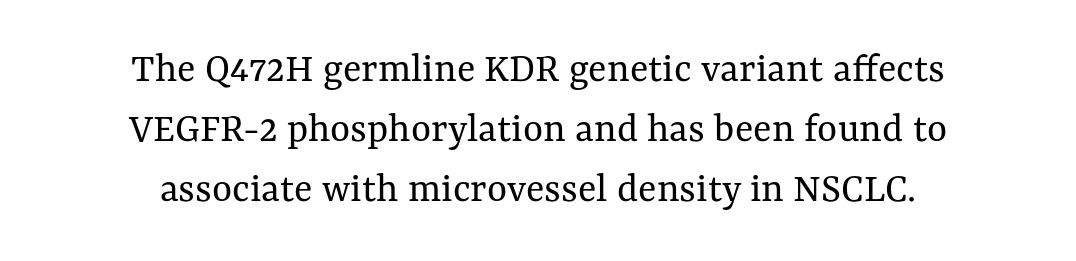
The image shows 43 px regular-weight type, upright; set centered, normal line spacing (1.39x), normal letter spacing, not underlined; medium stroke contrast and a medium x-height.
